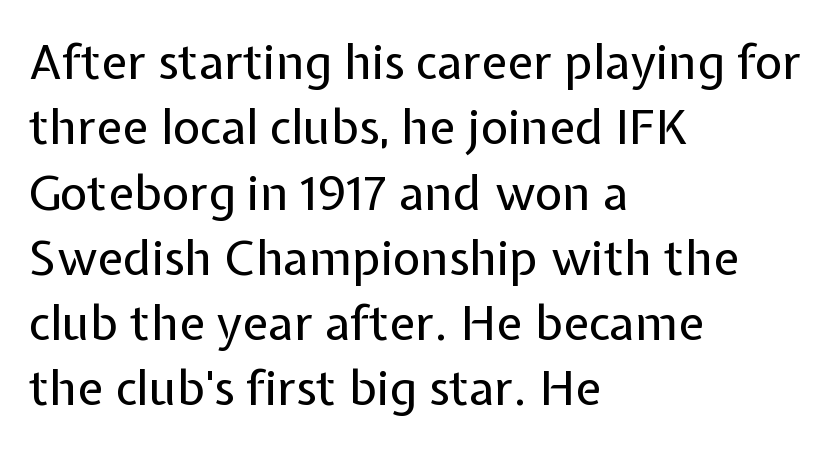
{"serif": "no", "italic": "no", "bold": "no", "weight": "regular", "width": "normal", "stroke_contrast": "low", "x_height": "medium", "monospaced": "no", "underline": "no", "align": "left", "line_spacing": "normal", "line_spacing_ratio": 1.36, "letter_spacing": "normal", "letter_spacing_em": 0.0, "glyph_px": 48}
